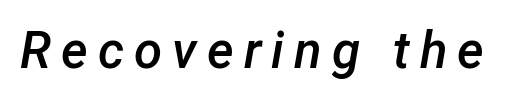
The image shows 51 px semibold type, italic (leaning right); set unusually wide letter spacing (+0.2 em), not underlined; low stroke contrast and a medium x-height.
